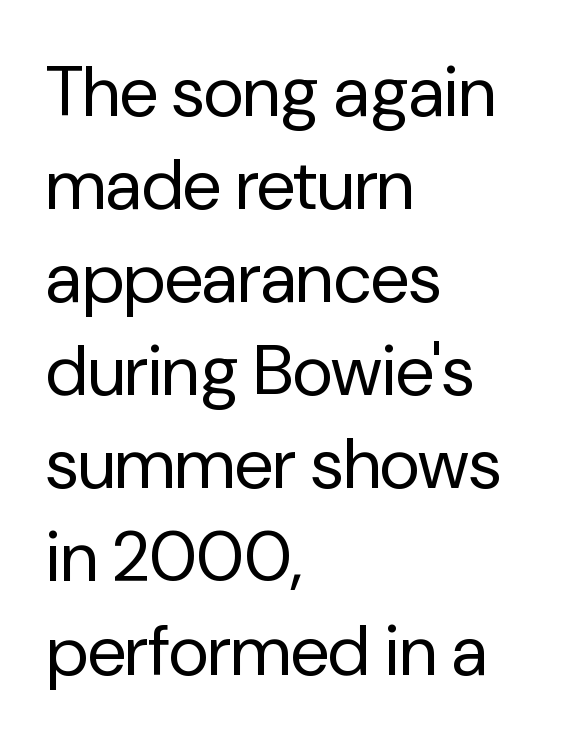
{"serif": "no", "italic": "no", "bold": "no", "weight": "regular", "width": "normal", "stroke_contrast": "low", "x_height": "medium", "monospaced": "no", "underline": "no", "align": "left", "line_spacing": "normal", "line_spacing_ratio": 1.33, "letter_spacing": "normal", "letter_spacing_em": 0.0, "glyph_px": 70}
